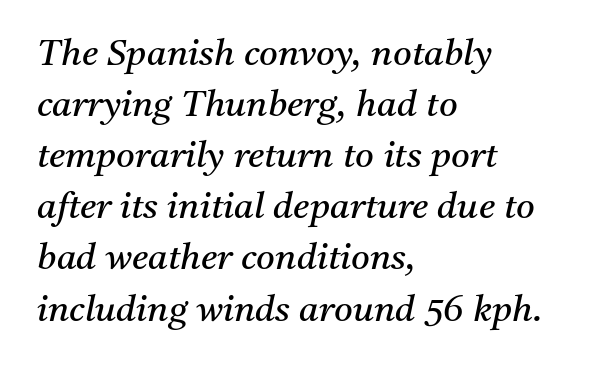
{"serif": "yes", "italic": "yes", "lean": "right", "slant_degrees": 11, "bold": "no", "weight": "regular", "width": "normal", "stroke_contrast": "medium", "x_height": "medium", "monospaced": "no", "underline": "no", "align": "left", "line_spacing": "normal", "line_spacing_ratio": 1.42, "letter_spacing": "normal", "letter_spacing_em": 0.0, "glyph_px": 36}
